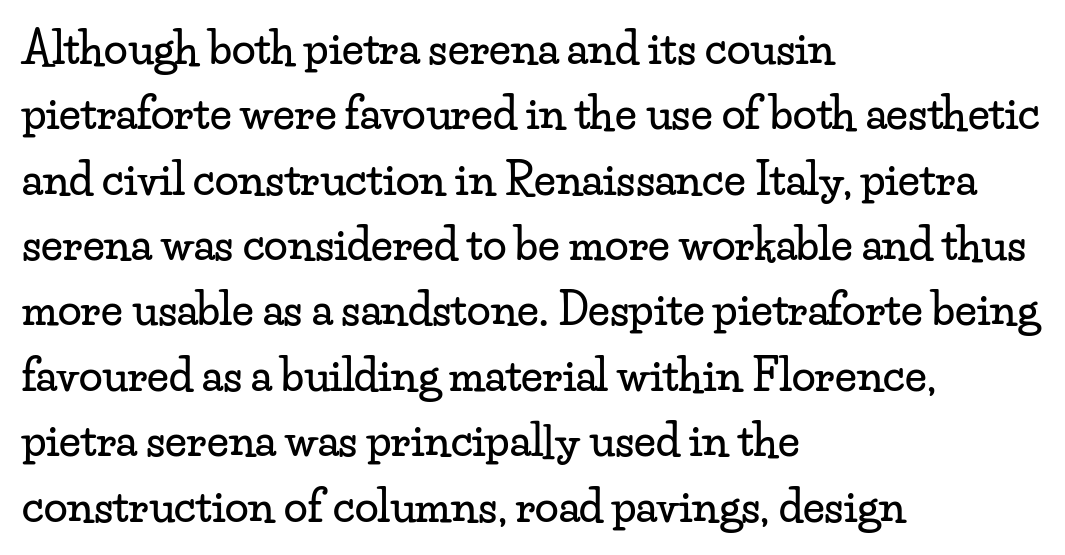
Small tapered or slab feet sit at the stroke ends, so this counts as serif. Default kerning and tracking; the words read as compact shapes. A typesetter would call this leading conventional body-copy spacing. Every stem runs plumb, perpendicular to the baseline. Here the designer chose a conventional face with non-uniform glyph widths.
